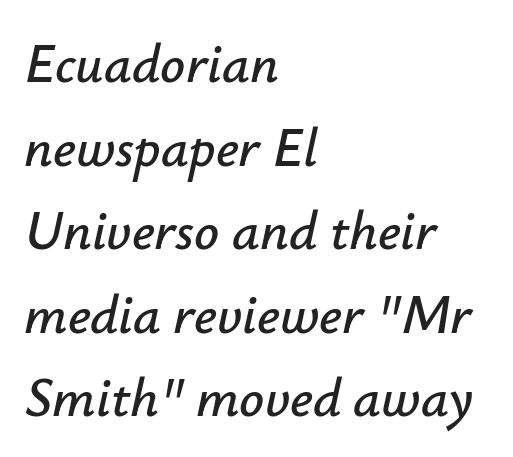
{"italic": "yes", "lean": "right", "slant_degrees": 12, "width": "normal", "stroke_contrast": "low", "x_height": "small", "monospaced": "no", "underline": "no", "align": "left", "line_spacing": "normal", "line_spacing_ratio": 1.52, "letter_spacing": "normal", "letter_spacing_em": 0.0, "glyph_px": 55}
